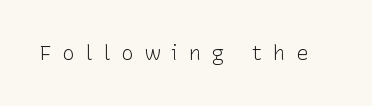
The image shows 21 px text type, upright; set unusually wide letter spacing (+0.5 em), not underlined.
